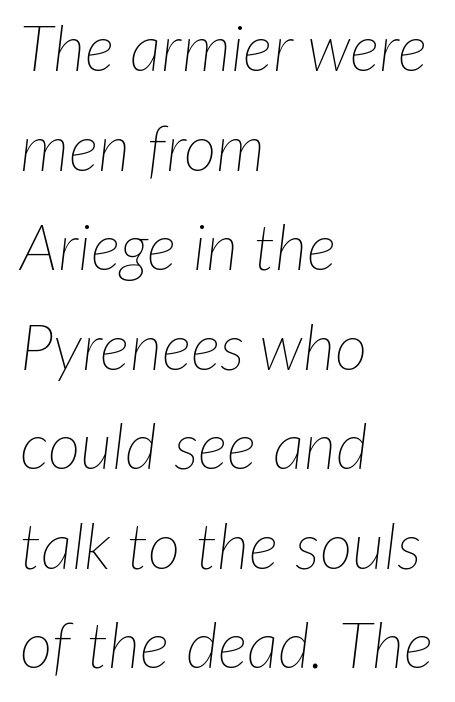
Q: Is the text bold? A: No.
Q: Is the text italic (slanted)? A: Yes, it leans right by about 7 degrees.
Q: Is the text underlined? A: No.
Q: How is the paragraph aligned? A: Left-aligned.
Q: Is the spacing between letters normal or unusually wide? A: Normal.
Q: Is the spacing between lines tight, normal or loose? A: Normal.
Q: Width (condensed, normal, or wide)? A: Normal.
Q: Stroke contrast? A: Low.
Q: x-height? A: Medium.
Q: Monospaced? A: No.
